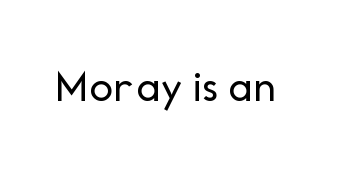
Q: Is the text bold? A: No.
Q: Is the text italic (slanted)? A: No, it is upright.
Q: Is the typeface a serif or a sans-serif typeface? A: Sans-serif.
Q: Is the text underlined? A: No.
Q: Is the spacing between letters normal or unusually wide? A: Normal.
Q: Width (condensed, normal, or wide)? A: Normal.
Q: Stroke contrast? A: Low.
Q: x-height? A: Medium.
Q: Monospaced? A: No.
